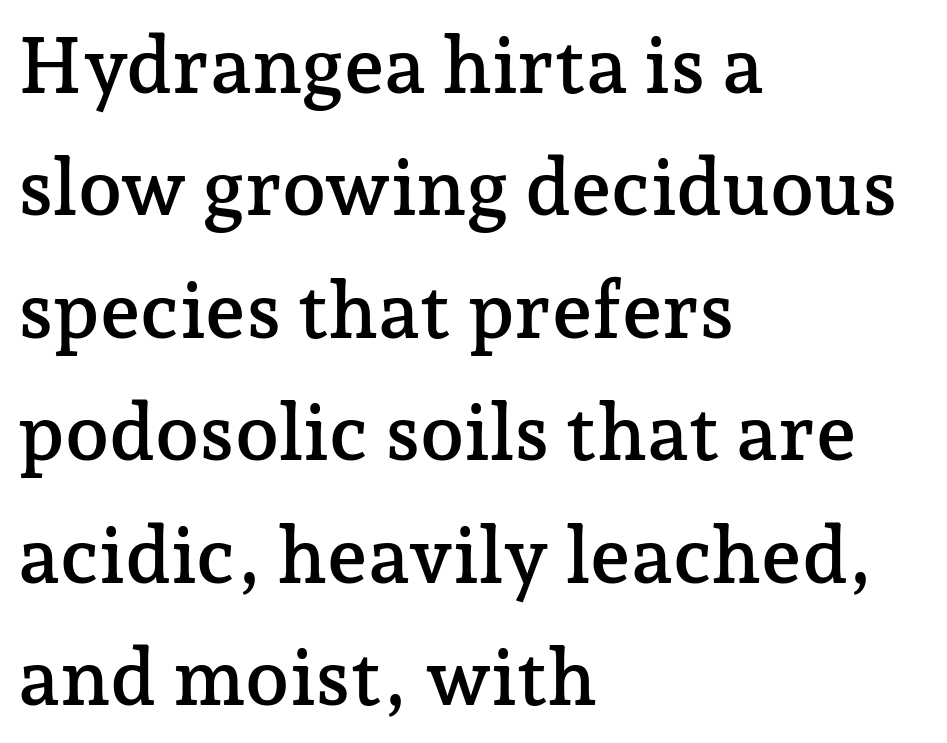
The foot of each line stays bare and open. It's the straight-up-and-down kind of type. Students, observe: this is what conventionally led text looks like. The compositor pushed each line to the left boundary. A serif font was chosen for this passage.
